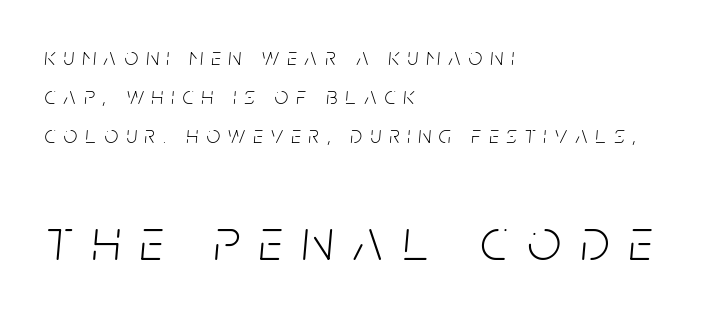
The image shows 59 px light, condensed type, italic (leaning right); set left-aligned, normal line spacing (1.63x), unusually wide letter spacing (+0.34 em), not underlined; the second (bottom) block is 2.46x larger; low stroke contrast and a large x-height.
